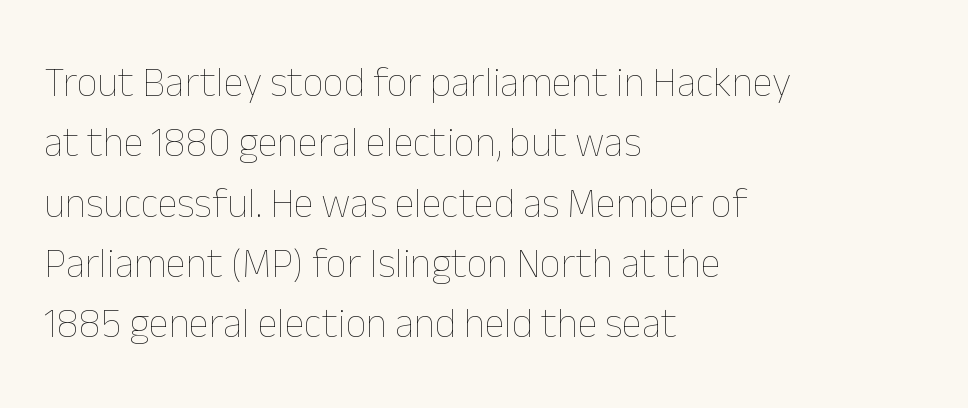
{"italic": "no", "bold": "no", "weight": "thin", "width": "normal", "stroke_contrast": "low", "x_height": "medium", "monospaced": "no", "underline": "no", "align": "left", "line_spacing": "normal", "line_spacing_ratio": 1.47, "letter_spacing": "normal", "letter_spacing_em": 0.0, "glyph_px": 41}
